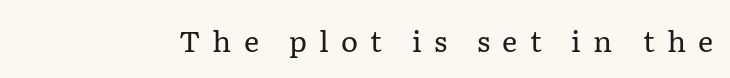
Q: Is the text bold? A: No.
Q: Is the text italic (slanted)? A: No, it is upright.
Q: Is the typeface a serif or a sans-serif typeface? A: Serif.
Q: Is the text underlined? A: No.
Q: Is the spacing between letters normal or unusually wide? A: Unusually wide.
Q: Width (condensed, normal, or wide)? A: Normal.
Q: Stroke contrast? A: Low.
Q: x-height? A: Medium.
Q: Monospaced? A: No.
